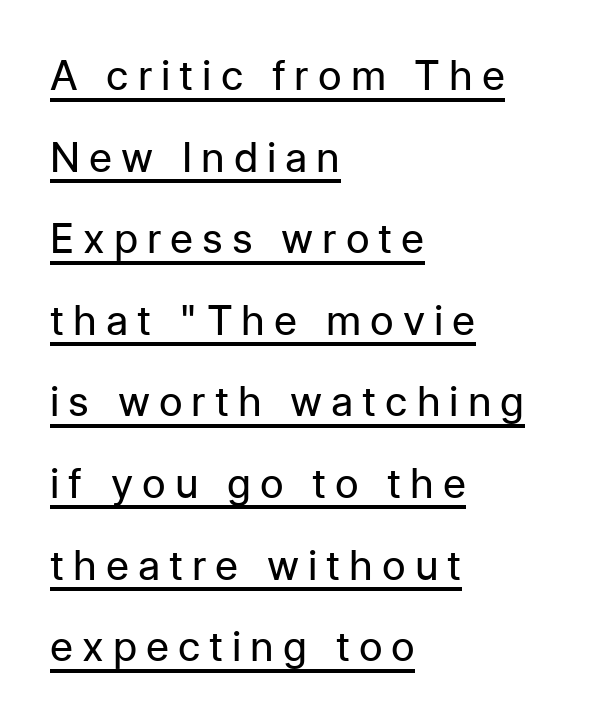
The image shows 41 px regular-weight sans-serif type, upright; set left-aligned, loose line spacing (1.99x), unusually wide letter spacing (+0.22 em), underlined; low stroke contrast and a medium x-height.
